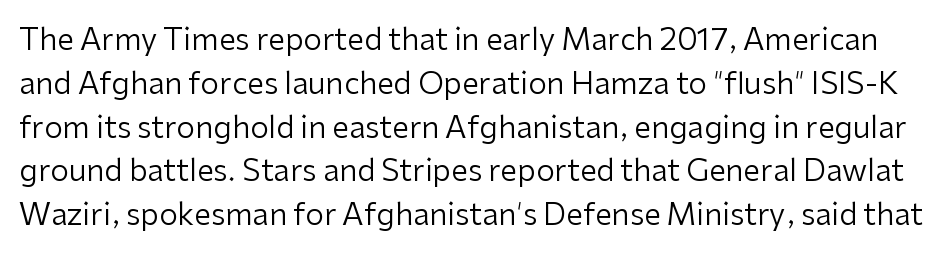
Q: Is the text bold? A: No.
Q: Is the text italic (slanted)? A: No, it is upright.
Q: Is the typeface a serif or a sans-serif typeface? A: Sans-serif.
Q: Is the text underlined? A: No.
Q: Is the spacing between letters normal or unusually wide? A: Normal.
Q: Is the spacing between lines tight, normal or loose? A: Normal.
Q: Width (condensed, normal, or wide)? A: Normal.
Q: Stroke contrast? A: Low.
Q: x-height? A: Medium.
Q: Monospaced? A: No.
